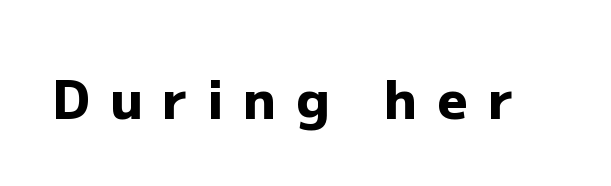
Q: Is the text bold? A: Yes.
Q: Is the text italic (slanted)? A: No, it is upright.
Q: Is the typeface a serif or a sans-serif typeface? A: Sans-serif.
Q: Is the text underlined? A: No.
Q: Is the spacing between letters normal or unusually wide? A: Unusually wide.
Q: Width (condensed, normal, or wide)? A: Normal.
Q: Stroke contrast? A: Low.
Q: x-height? A: Medium.
Q: Monospaced? A: No.
